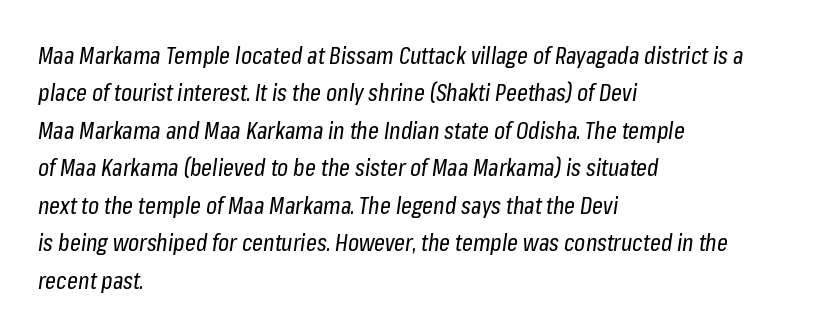
Casual observation: everything's shoved over to the left. Clear beneath every line of the passage. Compared with ordinary roman type, these characters are visibly tilted. You could call the tracking neutral — neither tight nor loose.
